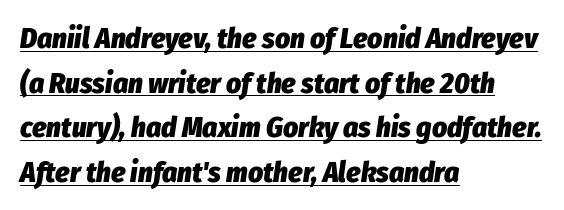
The image shows 29 px heavy, condensed type, italic (leaning right); set left-aligned, normal line spacing (1.54x), normal letter spacing, underlined; low stroke contrast and a medium x-height.
